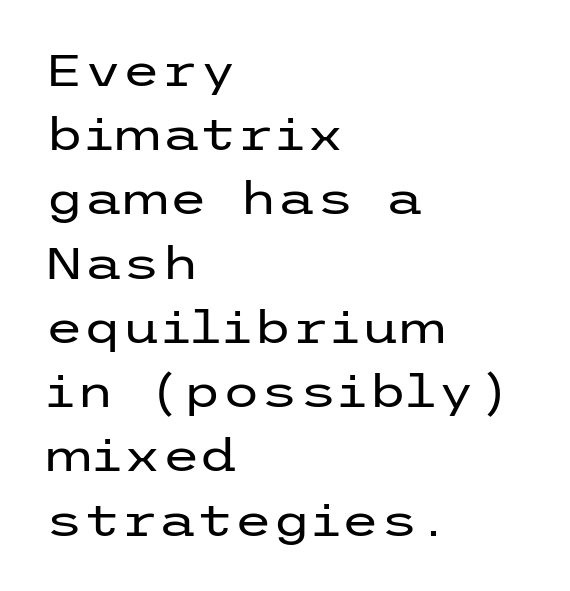
Q: Is the text bold? A: No.
Q: Is the text italic (slanted)? A: No, it is upright.
Q: Is the typeface a serif or a sans-serif typeface? A: Sans-serif.
Q: Is the text underlined? A: No.
Q: How is the paragraph aligned? A: Left-aligned.
Q: Is the spacing between letters normal or unusually wide? A: Normal.
Q: Is the spacing between lines tight, normal or loose? A: Normal.
Q: Width (condensed, normal, or wide)? A: Wide.
Q: Stroke contrast? A: Low.
Q: x-height? A: Medium.
